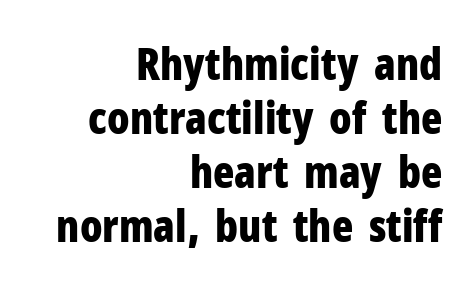
Q: Is the text bold? A: Yes.
Q: Is the text italic (slanted)? A: No, it is upright.
Q: Is the typeface a serif or a sans-serif typeface? A: Sans-serif.
Q: Is the text underlined? A: No.
Q: How is the paragraph aligned? A: Right-aligned.
Q: Is the spacing between letters normal or unusually wide? A: Normal.
Q: Width (condensed, normal, or wide)? A: Condensed.
Q: Stroke contrast? A: Low.
Q: x-height? A: Medium.
Q: Monospaced? A: No.
